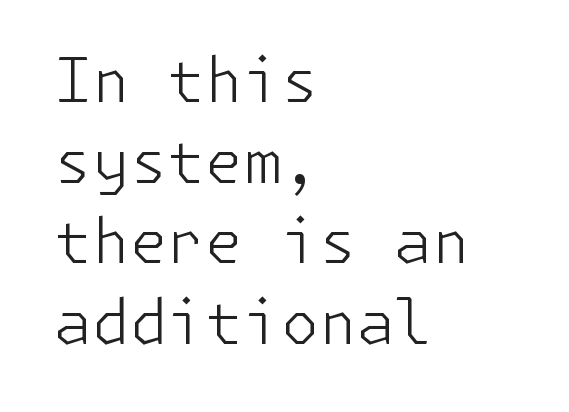
The image shows 61 px light sans-serif type, upright; set left-aligned, normal line spacing (1.32x), normal letter spacing, not underlined; low stroke contrast and a medium x-height.
